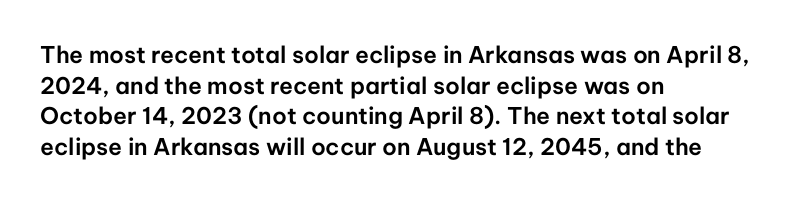
Q: Is the text italic (slanted)? A: No, it is upright.
Q: Is the text underlined? A: No.
Q: How is the paragraph aligned? A: Left-aligned.
Q: Is the spacing between letters normal or unusually wide? A: Normal.
Q: Is the spacing between lines tight, normal or loose? A: Normal.
